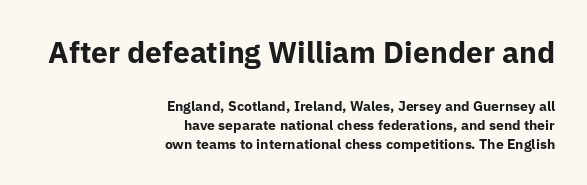
The image shows 30 px bold sans-serif type, upright; set right-aligned, normal line spacing (1.34x), normal letter spacing, not underlined; the first (top) block is 2.14x larger; low stroke contrast and a medium x-height.
